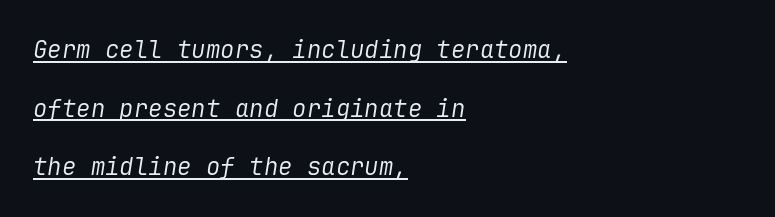
These lines keep a tight, regular rhythm from letter to letter. Leading is clearly above the norm, producing a sparse column. Compared with ordinary roman type, these characters are visibly tilted. These characters rest on top of a visible drawn line.
